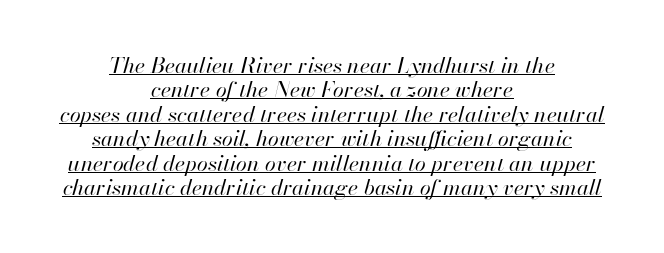
The rag falls on both sides of this text block equally. On a weight scale, this lands at 450 or below. Standard letterfit; no display-style spreading of the glyphs. Very little white space separates one row of letters from the next.
